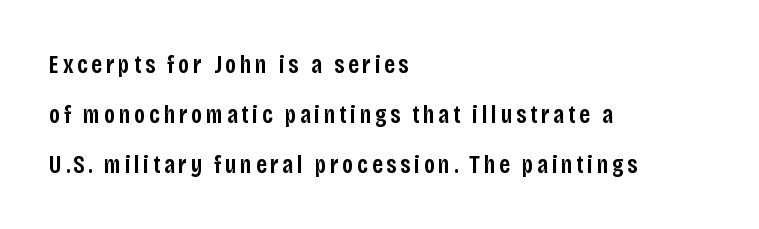
Q: Is the text bold? A: Semi-bold.
Q: Is the text italic (slanted)? A: No, it is upright.
Q: Is the text underlined? A: No.
Q: How is the paragraph aligned? A: Left-aligned.
Q: Is the spacing between lines tight, normal or loose? A: Loose.
